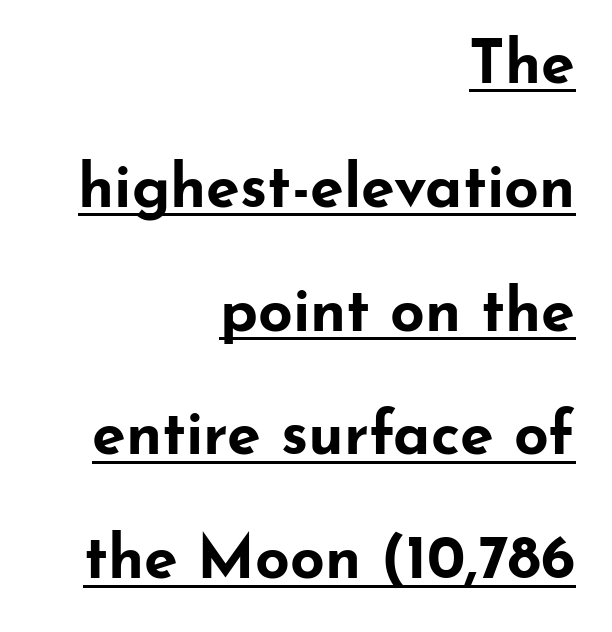
Like a heading marked for emphasis, these lines bear an underscore. Each new line begins a long way beneath the previous one. A typesetter would label this face a sans. Line ends are locked; line starts wander.
